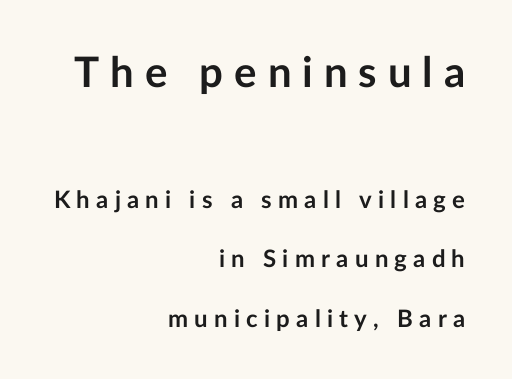
Reading down the column, the eye jumps a long way to each next line. Here the designer chose a conventional face with non-uniform glyph widths. Short and long lines alike share a common ending point at right. Note: no serifs on the glyphs. The letters stand straight up with perfectly vertical stems.
